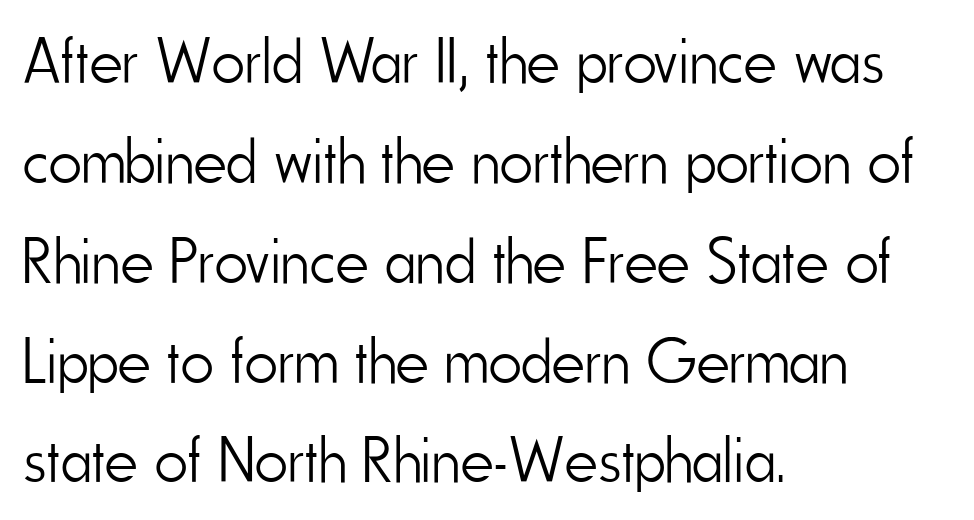
Q: Is the text bold? A: No.
Q: Is the text italic (slanted)? A: No, it is upright.
Q: Is the typeface a serif or a sans-serif typeface? A: Sans-serif.
Q: Is the text underlined? A: No.
Q: How is the paragraph aligned? A: Left-aligned.
Q: Is the spacing between letters normal or unusually wide? A: Normal.
Q: Is the spacing between lines tight, normal or loose? A: Normal.
Q: Width (condensed, normal, or wide)? A: Condensed.
Q: Stroke contrast? A: Low.
Q: x-height? A: Small.
Q: Monospaced? A: No.
